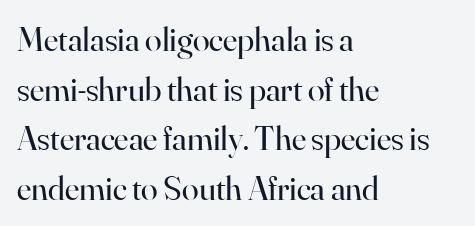
The image shows 34 px regular-weight serif type, upright; set left-aligned, normal line spacing (1.46x), normal letter spacing, not underlined; high stroke contrast and a small x-height.
